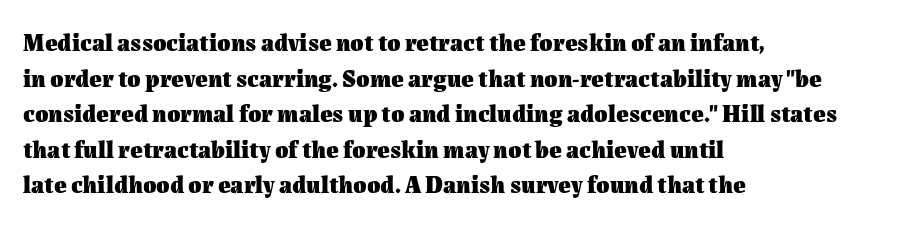
Its strokes are broad and dark, the hallmark of bold type. Short and long lines alike share a common starting point at left. Reading down the column, the eye jumps a familiar distance to each next line. Bare-footed words on every line.
